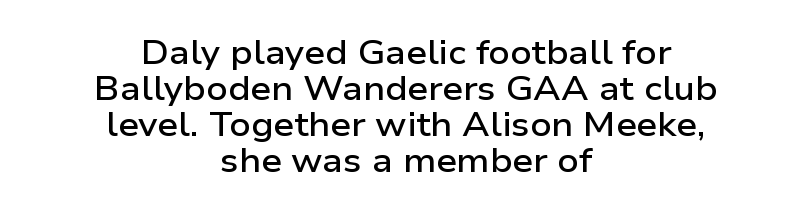
{"serif": "no", "italic": "no", "bold": "semi", "weight": "semibold", "width": "wide", "stroke_contrast": "low", "x_height": "medium", "monospaced": "no", "underline": "no", "align": "center", "line_spacing": "tight", "line_spacing_ratio": 1.09, "letter_spacing": "normal", "letter_spacing_em": 0.0, "glyph_px": 33}
